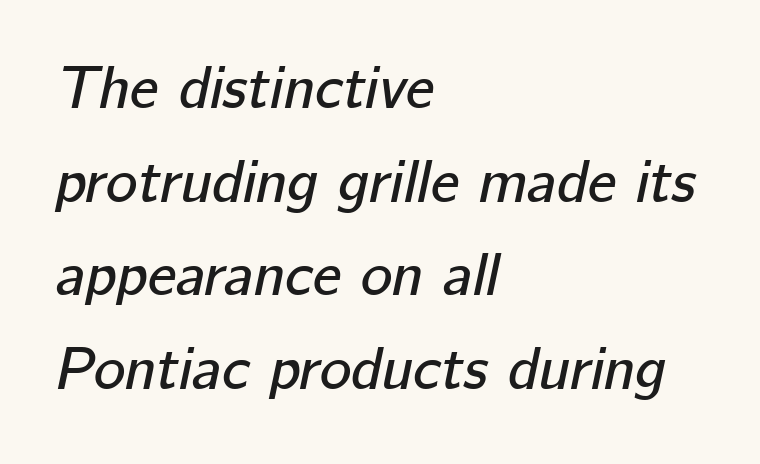
Q: Is the text italic (slanted)? A: Yes, it leans right by about 12 degrees.
Q: Is the text underlined? A: No.
Q: How is the paragraph aligned? A: Left-aligned.
Q: Is the spacing between letters normal or unusually wide? A: Normal.
Q: Is the spacing between lines tight, normal or loose? A: Normal.
Q: Width (condensed, normal, or wide)? A: Normal.
Q: Stroke contrast? A: Low.
Q: x-height? A: Medium.
Q: Monospaced? A: No.
